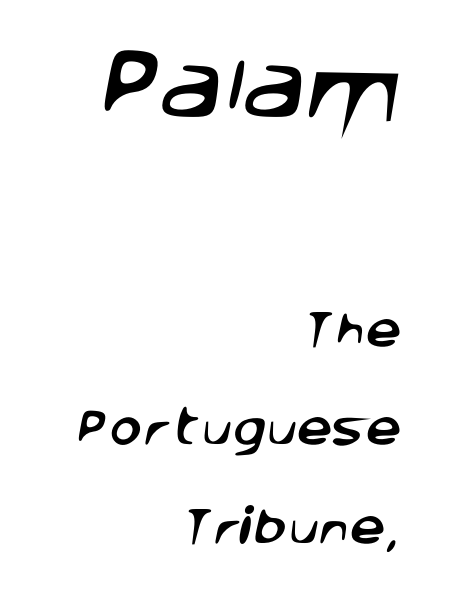
The image shows 80 px sans-serif type; set right-aligned, loose line spacing (2.46x), normal letter spacing, not underlined; the first (top) block is 2.0x larger; low stroke contrast and a large x-height.
